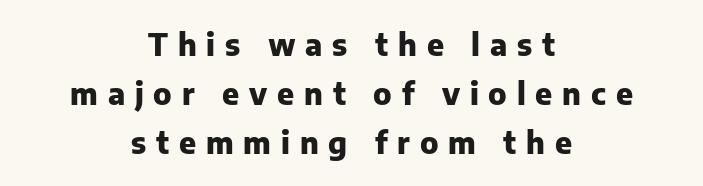
The rows are spaced the way most documents space them. The typesetter chose a symmetrical, centered arrangement here. Italic? Not at all — the glyphs are vertical. Students, this is bold: see how much ink each stroke carries. This rendering employs a face without finishing strokes, i.e., a sans-serif. Each letter keeps its own natural width here, so spacing adapts to shape.
